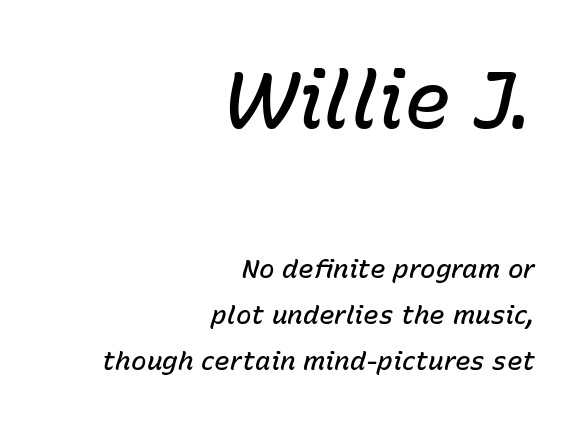
Compared with a flush-left layout, this one pins lines to the opposite, right side. Bigger letters appear in the top chunk; the bottom chunk is reduced. Compared with ordinary roman type, these characters are visibly tilted. Honestly, there is no underline to notice here at all.
